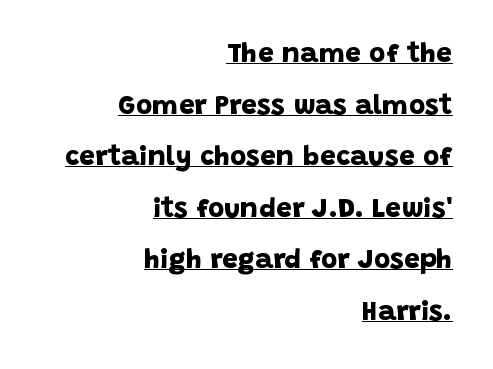
The image shows 28 px bold sans-serif type; set right-aligned, line spacing 1.84x, normal letter spacing, underlined; low stroke contrast and a large x-height.
